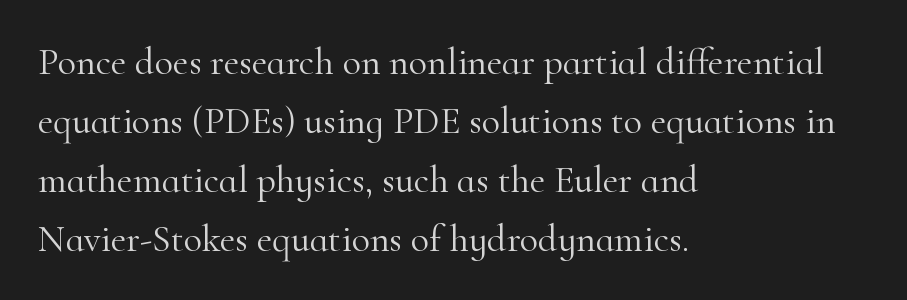
Q: Is the text bold? A: No.
Q: Is the text italic (slanted)? A: No, it is upright.
Q: Is the typeface a serif or a sans-serif typeface? A: Serif.
Q: Is the text underlined? A: No.
Q: How is the paragraph aligned? A: Left-aligned.
Q: Is the spacing between letters normal or unusually wide? A: Normal.
Q: Is the spacing between lines tight, normal or loose? A: Normal.
Q: Width (condensed, normal, or wide)? A: Normal.
Q: Stroke contrast? A: High.
Q: x-height? A: Small.
Q: Monospaced? A: No.
